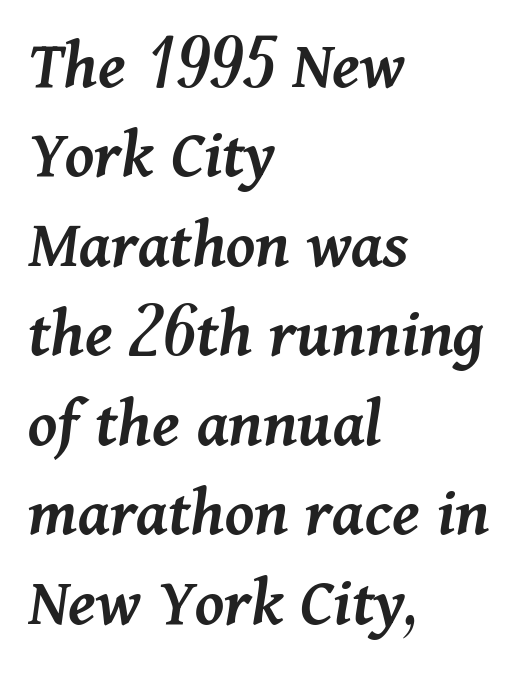
The image shows 71 px semibold type, italic (leaning right); set left-aligned, normal line spacing (1.26x), normal letter spacing, not underlined; medium stroke contrast and a medium x-height.
